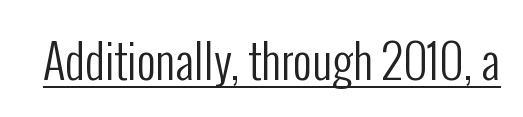
The image shows 47 px regular-weight, condensed sans-serif type, upright; set normal letter spacing, underlined; low stroke contrast and a medium x-height.
